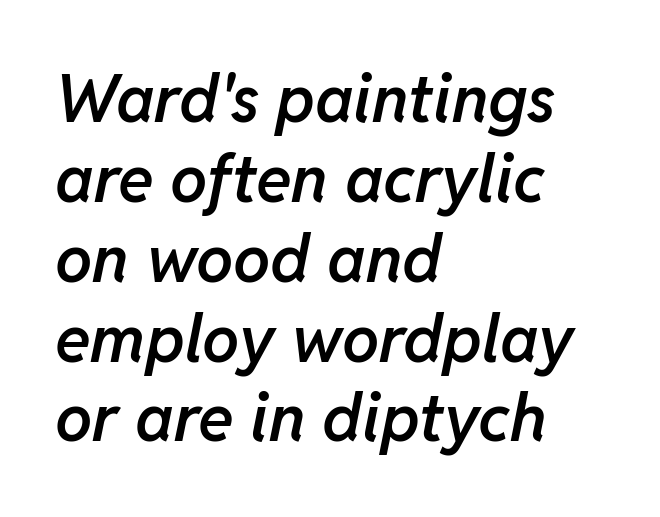
The image shows 66 px semibold type, italic (leaning right); set left-aligned, line spacing 1.21x, normal letter spacing, not underlined; low stroke contrast and a medium x-height.
